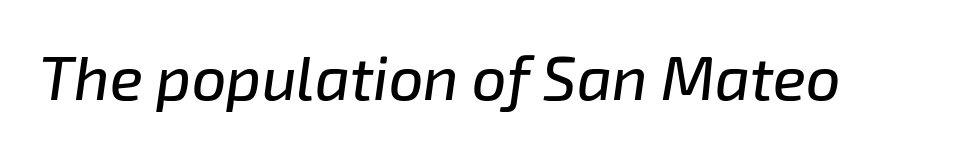
Q: Is the text italic (slanted)? A: Yes, it leans right by about 8 degrees.
Q: Is the text underlined? A: No.
Q: Is the spacing between letters normal or unusually wide? A: Normal.
Q: Width (condensed, normal, or wide)? A: Normal.
Q: Stroke contrast? A: Low.
Q: x-height? A: Medium.
Q: Monospaced? A: No.
